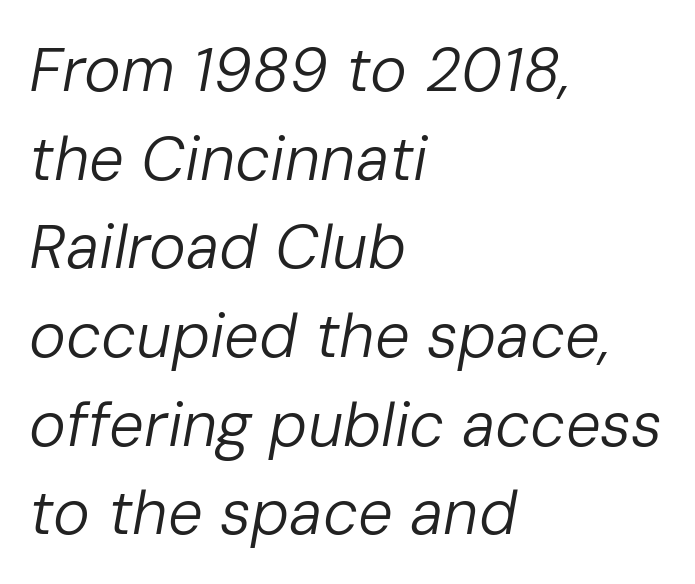
The image shows 62 px regular-weight type, italic (leaning right); set left-aligned, normal line spacing (1.43x), normal letter spacing, not underlined; low stroke contrast and a medium x-height.
